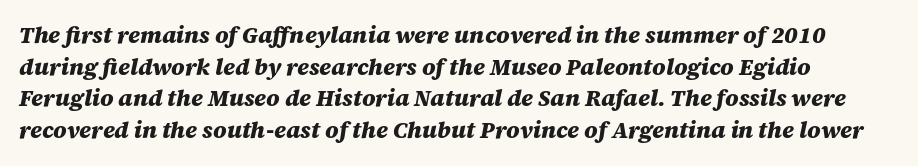
{"italic": "yes", "lean": "right", "slant_degrees": 12, "bold": "yes", "underline": "no", "line_spacing": "normal", "line_spacing_ratio": 1.38, "letter_spacing": "normal", "letter_spacing_em": 0.0, "glyph_px": 23}
